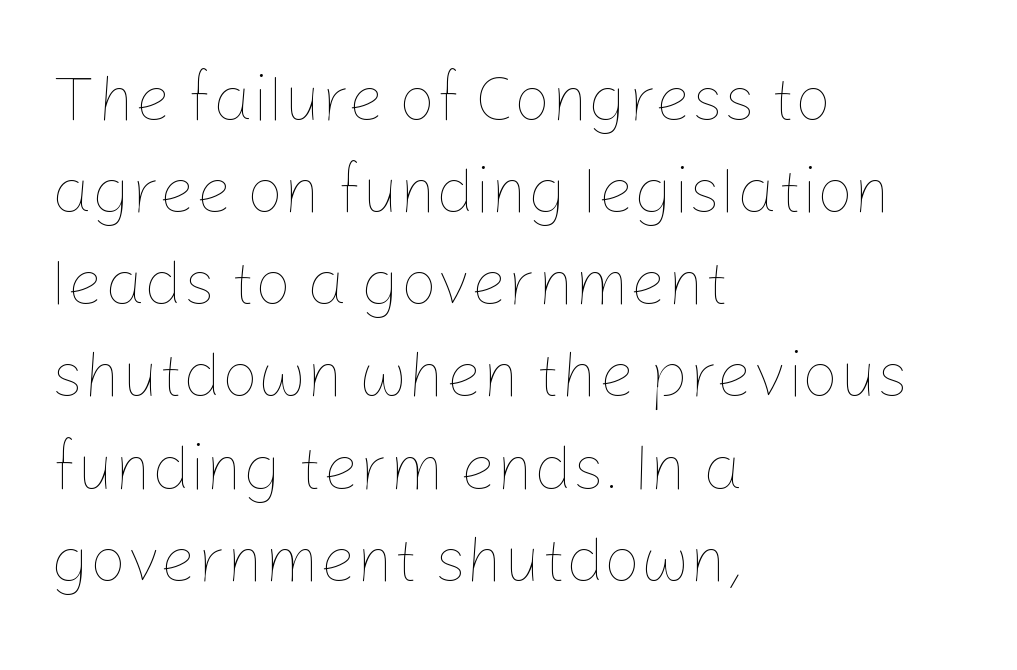
Q: Is the text bold? A: No.
Q: Is the text italic (slanted)? A: No, it is upright.
Q: Is the text underlined? A: No.
Q: How is the paragraph aligned? A: Left-aligned.
Q: Is the spacing between letters normal or unusually wide? A: Normal.
Q: Is the spacing between lines tight, normal or loose? A: Normal.
Q: Width (condensed, normal, or wide)? A: Normal.
Q: Stroke contrast? A: Low.
Q: x-height? A: Medium.
Q: Monospaced? A: No.
